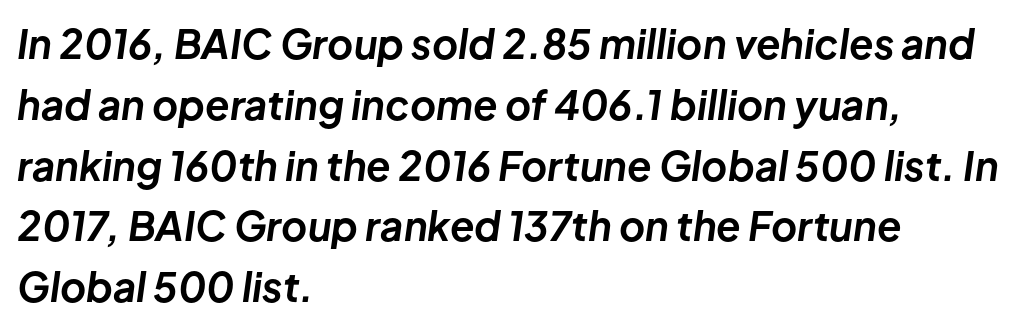
Yep, that's italic — everything's leaning. Short note: letters normally spaced. Leftover space on each line is placed entirely after the last word. Clear beneath every line of the passage.
